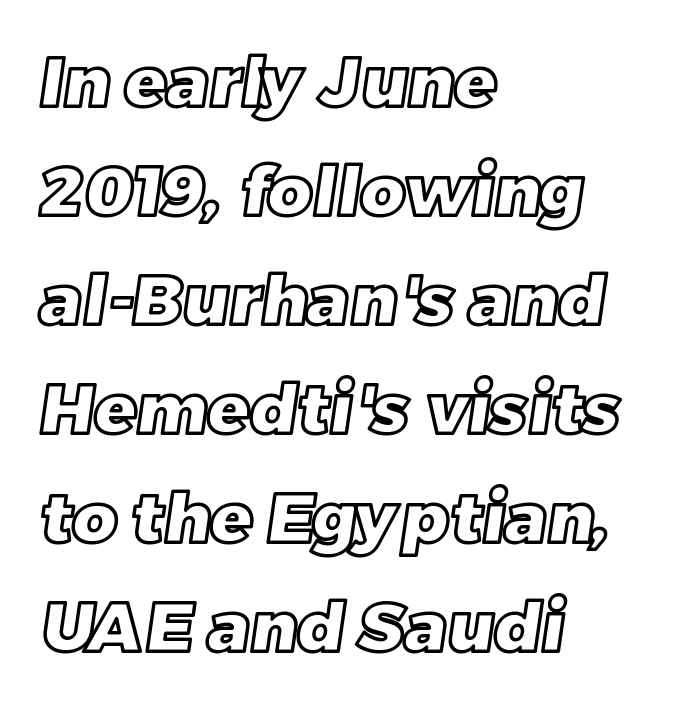
Q: Is the text underlined? A: No.
Q: How is the paragraph aligned? A: Left-aligned.
Q: Is the spacing between letters normal or unusually wide? A: Normal.
Q: Is the spacing between lines tight, normal or loose? A: Normal.
Q: Width (condensed, normal, or wide)? A: Normal.
Q: x-height? A: Large.
Q: Monospaced? A: No.
